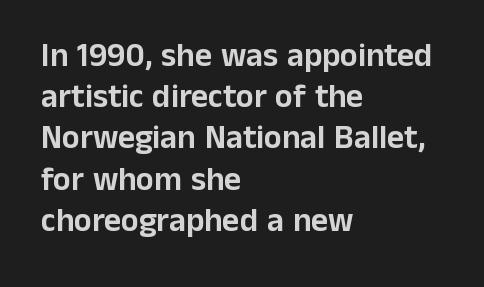
{"serif": "no", "italic": "no", "width": "normal", "stroke_contrast": "low", "x_height": "medium", "monospaced": "no", "underline": "no", "align": "left", "line_spacing": "normal", "line_spacing_ratio": 1.25, "letter_spacing": "normal", "letter_spacing_em": 0.0, "glyph_px": 33}
